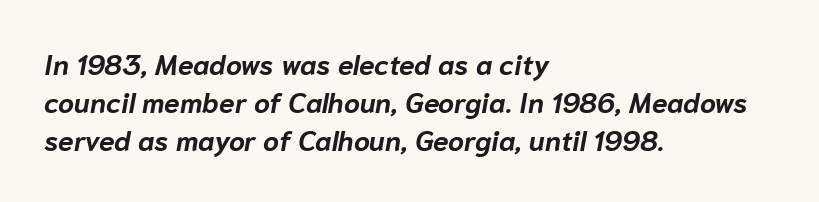
The image shows 28 px bold type, italic (leaning right); set left-aligned, normal line spacing (1.36x), normal letter spacing, not underlined; low stroke contrast and a medium x-height.
